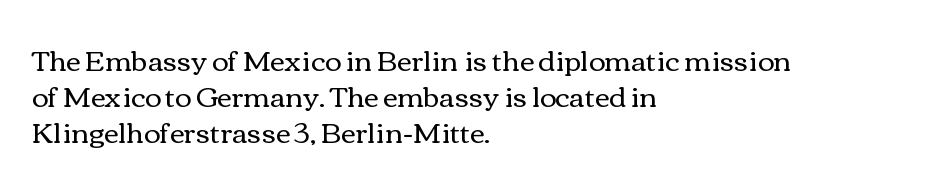
{"italic": "no", "bold": "no", "weight": "regular", "width": "wide", "stroke_contrast": "medium", "x_height": "medium", "monospaced": "no", "underline": "no", "align": "left", "line_spacing": "normal", "line_spacing_ratio": 1.29, "letter_spacing": "normal", "letter_spacing_em": 0.0, "glyph_px": 28}
